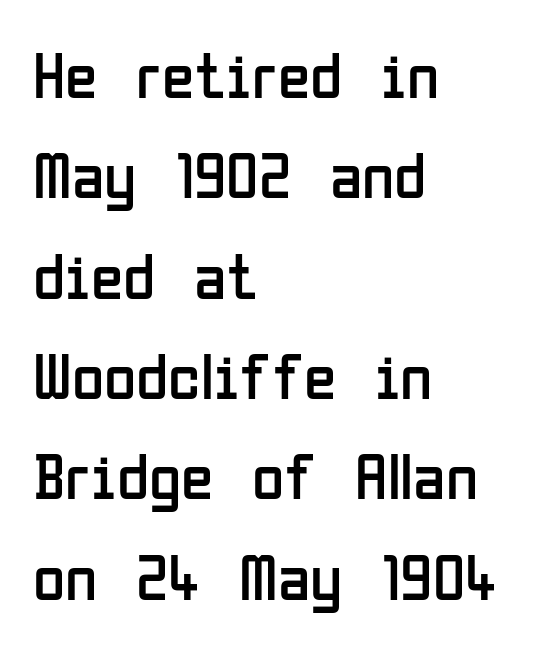
Does the copy run flush right? No — it runs flush left. Nobody drew a line under any word here. The font sits on the lighter half of the weight spectrum, regular included. Posture: vertical. Regarding leading, the lines here are spaced in the standard way.
